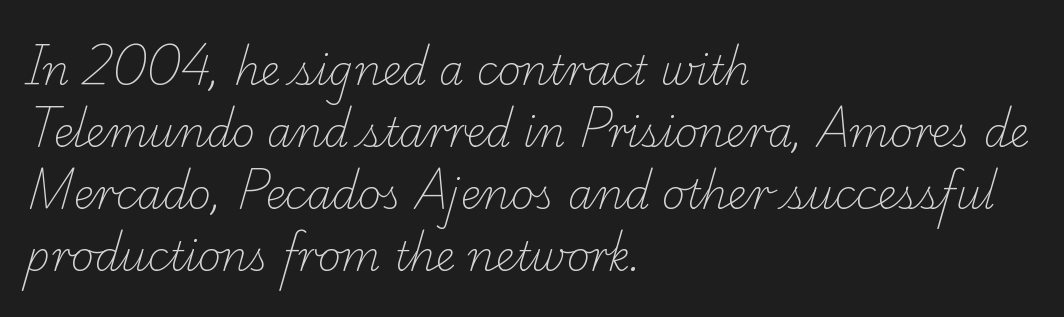
{"serif": "yes", "bold": "no", "weight": "light", "width": "normal", "stroke_contrast": "low", "x_height": "small", "monospaced": "no", "underline": "no", "align": "left", "line_spacing": "normal", "line_spacing_ratio": 1.55, "letter_spacing": "normal", "letter_spacing_em": 0.0, "glyph_px": 40}
